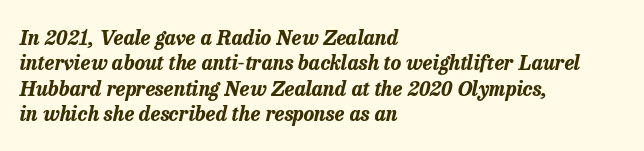
In terms of weight, the rendering is a true, heavy bold. The whole block is typeset with a tilt. What stands out about the letter spacing? Nothing — it is the standard amount. Every row of glyphs begins at an identical x-position on the left.
